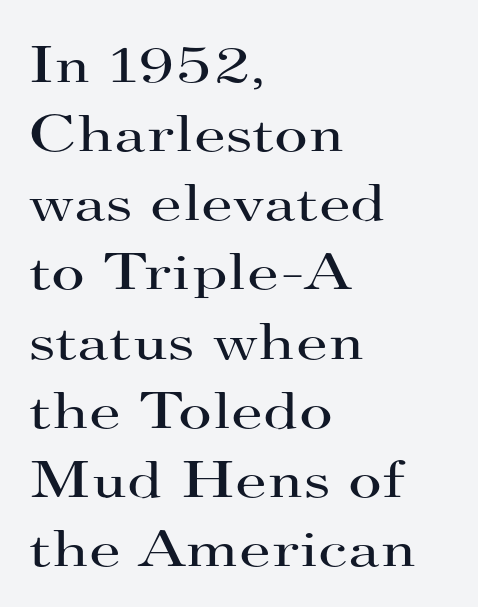
Q: Is the text bold? A: No.
Q: Is the text italic (slanted)? A: No, it is upright.
Q: Is the typeface a serif or a sans-serif typeface? A: Serif.
Q: Is the text underlined? A: No.
Q: How is the paragraph aligned? A: Left-aligned.
Q: Is the spacing between letters normal or unusually wide? A: Normal.
Q: Is the spacing between lines tight, normal or loose? A: Normal.
Q: Width (condensed, normal, or wide)? A: Wide.
Q: Stroke contrast? A: High.
Q: x-height? A: Small.
Q: Monospaced? A: No.
